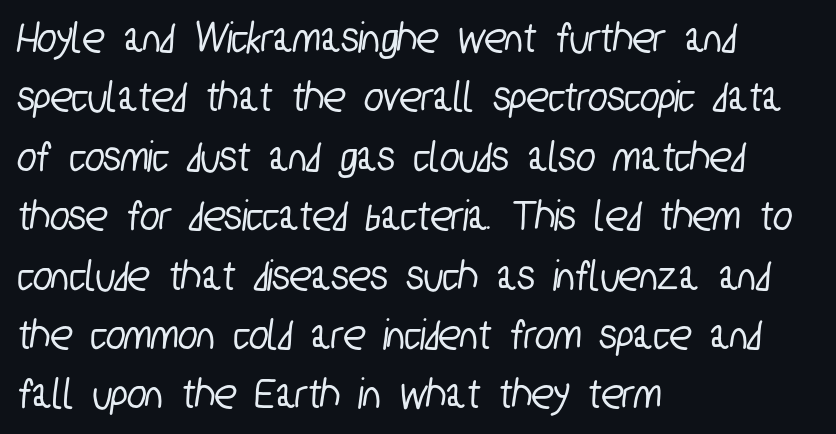
Q: Is the typeface a serif or a sans-serif typeface? A: Sans-serif.
Q: Is the text underlined? A: No.
Q: How is the paragraph aligned? A: Left-aligned.
Q: Is the spacing between letters normal or unusually wide? A: Normal.
Q: Is the spacing between lines tight, normal or loose? A: Normal.
Q: Width (condensed, normal, or wide)? A: Condensed.
Q: Stroke contrast? A: Low.
Q: x-height? A: Medium.
Q: Monospaced? A: No.
